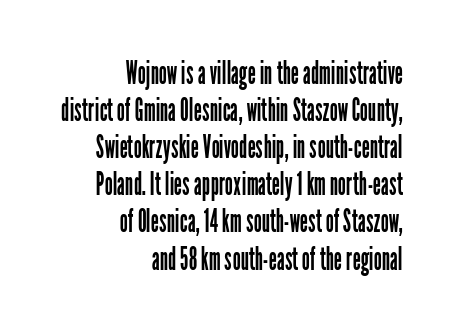
The image shows 32 px regular-weight, condensed sans-serif type, upright; set right-aligned, line spacing 1.16x, normal letter spacing, not underlined; low stroke contrast and a medium x-height.
